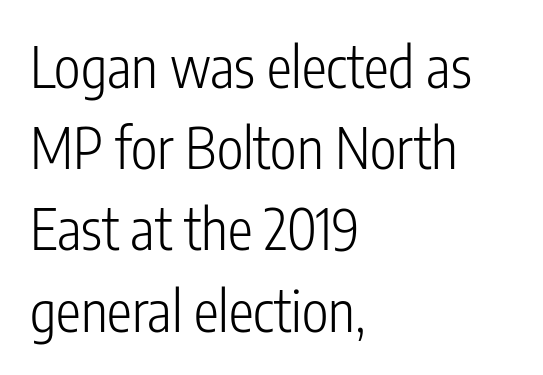
The letterforms sit at book weight or below. The glyphs in this specimen are sans serif. The gap between lines stays unmarked. The axis of the letterforms is exactly vertical.
